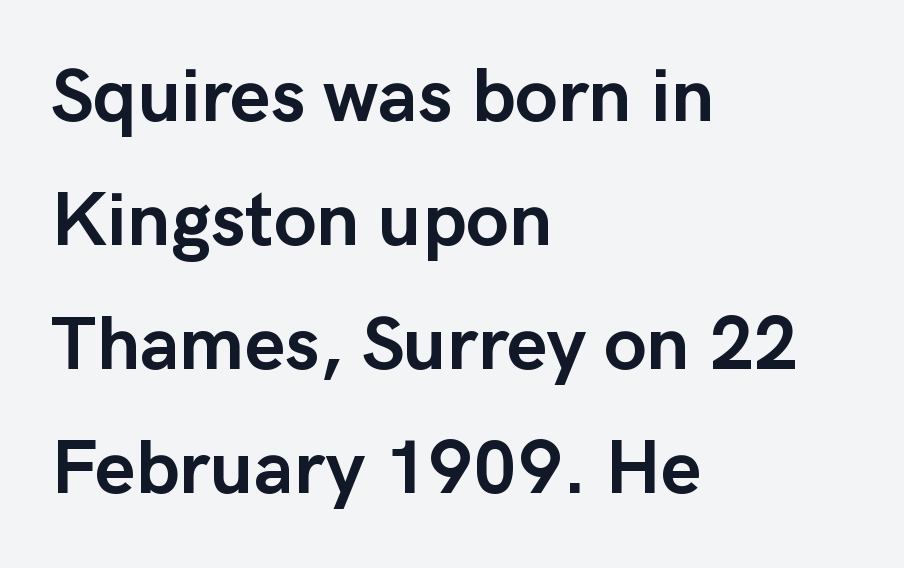
Q: Is the text bold? A: Yes.
Q: Is the text italic (slanted)? A: No, it is upright.
Q: Is the typeface a serif or a sans-serif typeface? A: Sans-serif.
Q: Is the text underlined? A: No.
Q: How is the paragraph aligned? A: Left-aligned.
Q: Is the spacing between letters normal or unusually wide? A: Normal.
Q: Is the spacing between lines tight, normal or loose? A: Normal.
Q: Width (condensed, normal, or wide)? A: Normal.
Q: Stroke contrast? A: Low.
Q: x-height? A: Medium.
Q: Monospaced? A: No.
